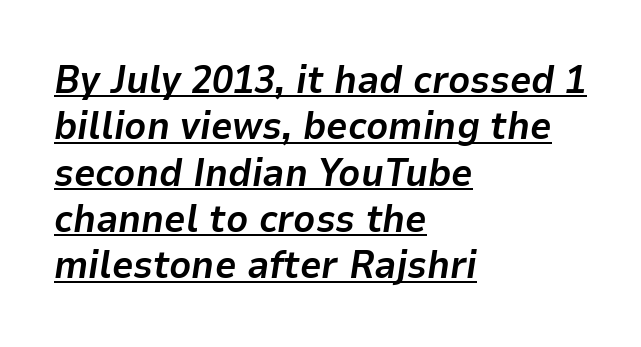
{"italic": "yes", "lean": "right", "slant_degrees": 9, "bold": "yes", "weight": "bold", "width": "normal", "stroke_contrast": "low", "x_height": "medium", "monospaced": "no", "underline": "yes", "align": "left", "line_spacing_ratio": 1.22, "letter_spacing": "normal", "letter_spacing_em": 0.0, "glyph_px": 38}
